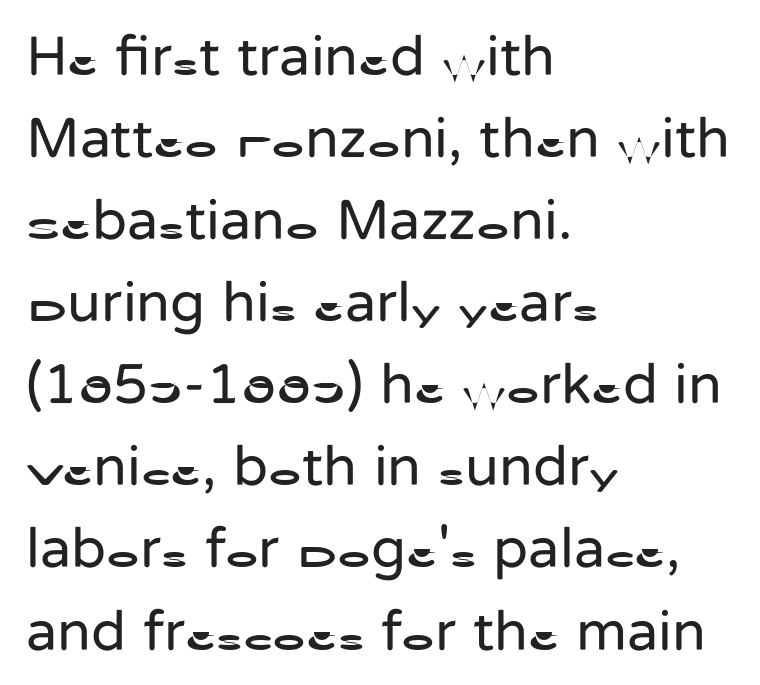
Q: Is the text bold? A: No.
Q: Is the text italic (slanted)? A: No, it is upright.
Q: Is the typeface a serif or a sans-serif typeface? A: Sans-serif.
Q: Is the text underlined? A: No.
Q: How is the paragraph aligned? A: Left-aligned.
Q: Is the spacing between letters normal or unusually wide? A: Normal.
Q: Is the spacing between lines tight, normal or loose? A: Normal.
Q: Width (condensed, normal, or wide)? A: Normal.
Q: Stroke contrast? A: Low.
Q: x-height? A: Medium.
Q: Monospaced? A: No.
